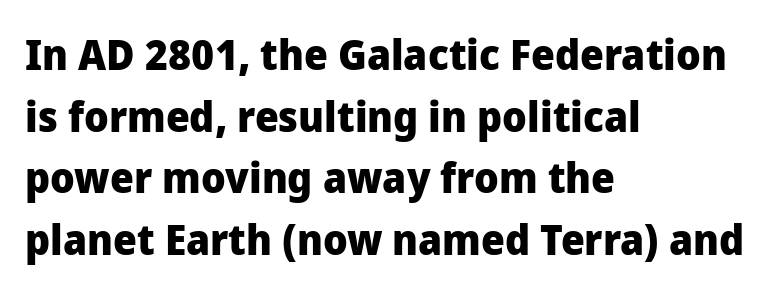
Q: Is the text bold? A: Yes.
Q: Is the text italic (slanted)? A: No, it is upright.
Q: Is the typeface a serif or a sans-serif typeface? A: Sans-serif.
Q: Is the text underlined? A: No.
Q: How is the paragraph aligned? A: Left-aligned.
Q: Is the spacing between letters normal or unusually wide? A: Normal.
Q: Is the spacing between lines tight, normal or loose? A: Normal.
Q: Width (condensed, normal, or wide)? A: Normal.
Q: Stroke contrast? A: Low.
Q: x-height? A: Medium.
Q: Monospaced? A: No.
